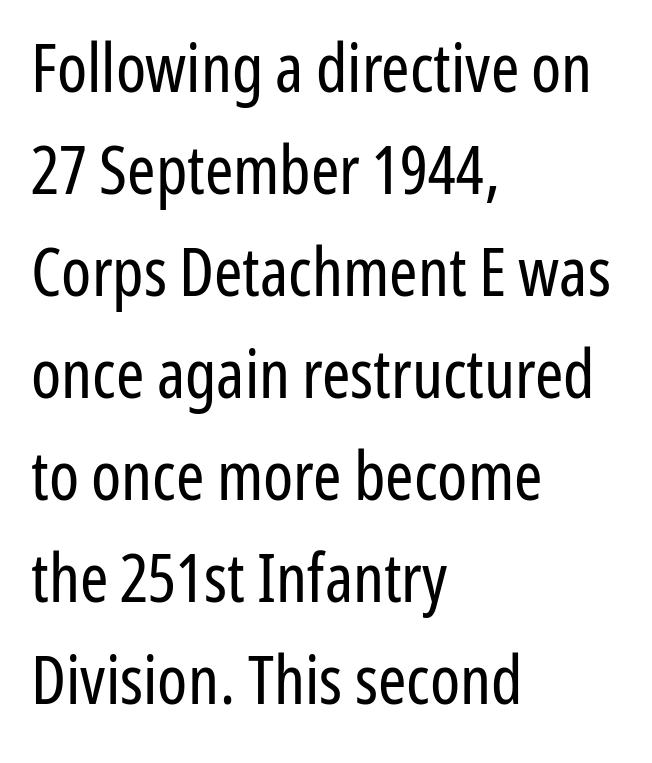
The image shows 68 px regular-weight, condensed sans-serif type, upright; set left-aligned, normal line spacing (1.5x), normal letter spacing, not underlined; low stroke contrast and a medium x-height.
